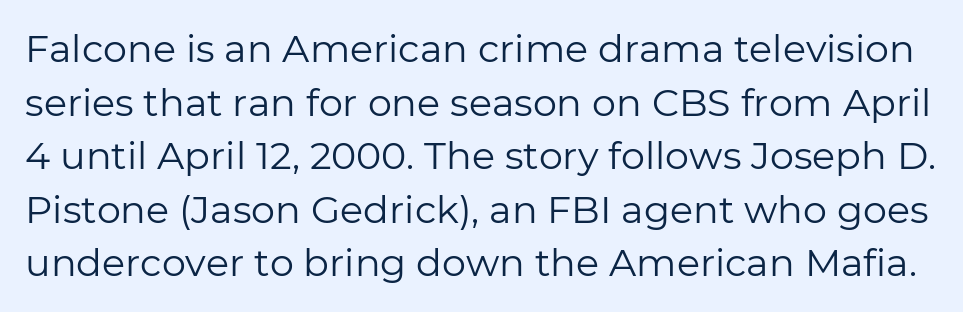
The image shows 38 px regular-weight sans-serif type, upright; set normal line spacing (1.41x), normal letter spacing, not underlined; low stroke contrast and a medium x-height.
